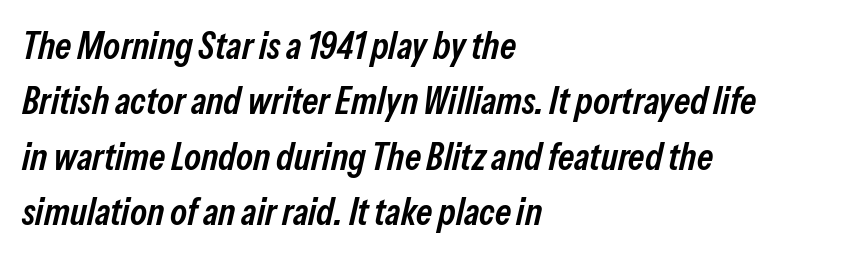
The image shows 38 px semibold, condensed type, italic (leaning right); set left-aligned, normal line spacing (1.46x), normal letter spacing, not underlined; low stroke contrast and a medium x-height.
